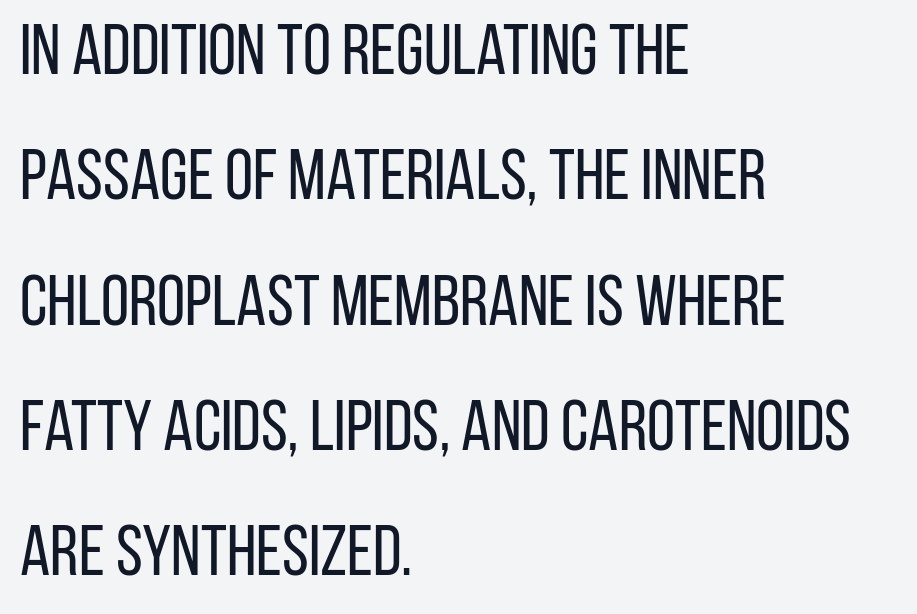
{"serif": "no", "italic": "no", "bold": "no", "weight": "regular", "width": "condensed", "stroke_contrast": "low", "x_height": "large", "monospaced": "no", "underline": "no", "align": "left", "line_spacing_ratio": 1.74, "letter_spacing": "normal", "letter_spacing_em": 0.0, "glyph_px": 72}
